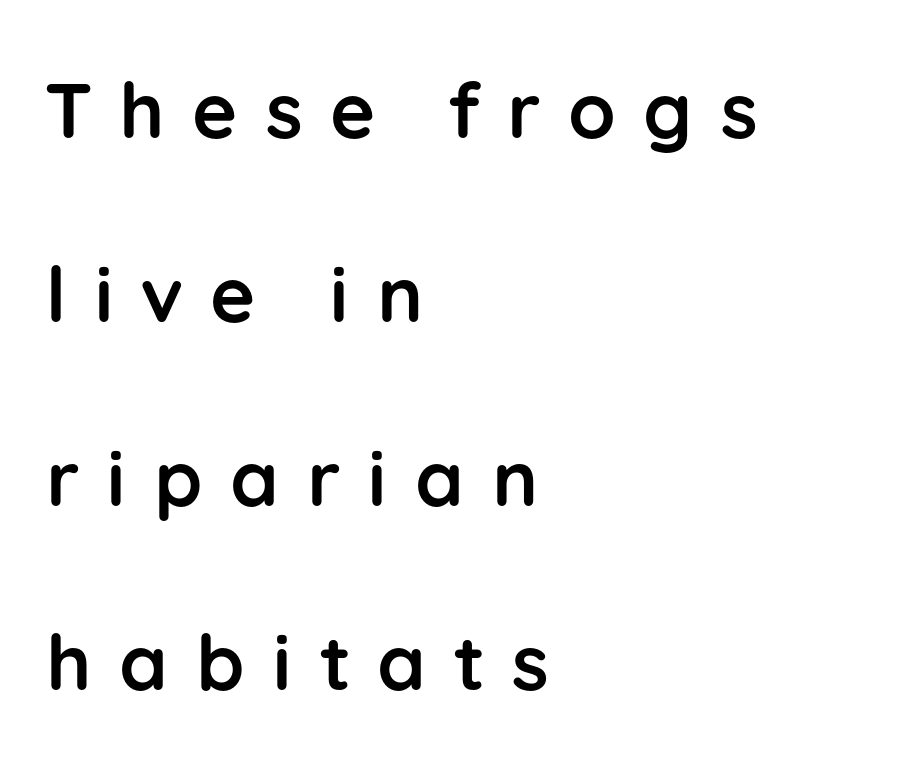
{"serif": "no", "italic": "no", "bold": "yes", "weight": "semibold", "width": "normal", "stroke_contrast": "low", "x_height": "medium", "monospaced": "no", "underline": "no", "align": "left", "line_spacing": "loose", "line_spacing_ratio": 2.39, "letter_spacing": "wide", "letter_spacing_em": 0.36, "glyph_px": 77}
